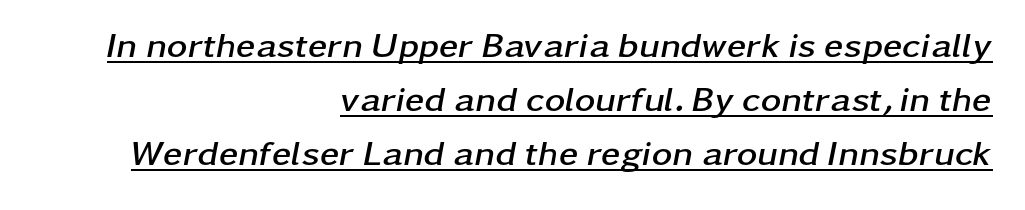
Notice how a bar underscores the lettering throughout. If you drew a ruler down the right edge, every line would touch it. The glyphs look as if they've been sheared to an angle. How are the letters spaced? Ordinarily, with no added tracking.
